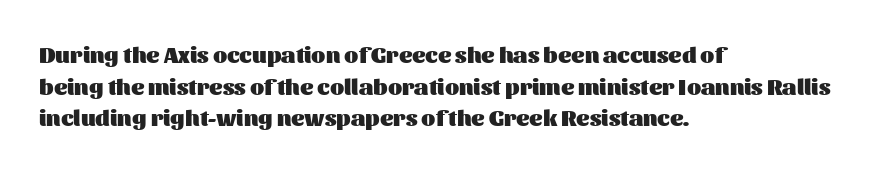
The image shows 23 px bold type, upright; set left-aligned, normal line spacing (1.37x), normal letter spacing, not underlined.
